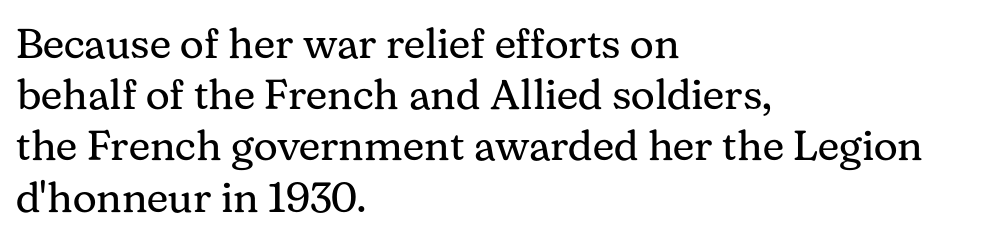
The image shows 42 px regular-weight serif type, upright; set left-aligned, line spacing 1.22x, normal letter spacing, not underlined; medium stroke contrast and a medium x-height.
